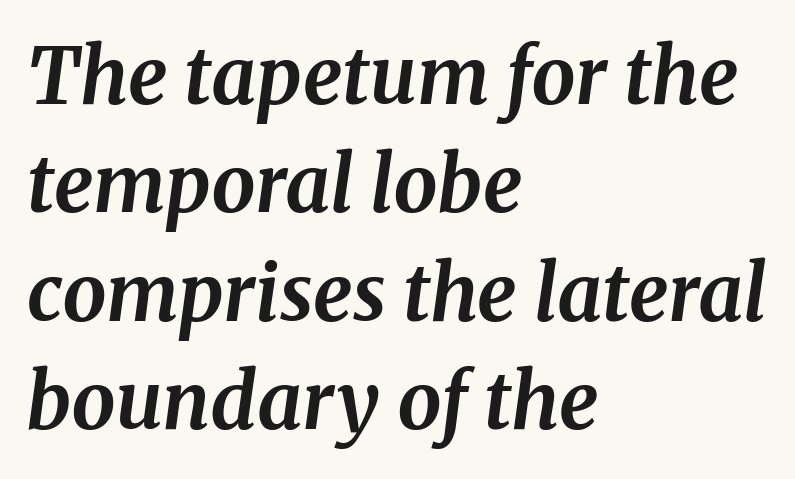
The image shows 78 px bold serif type, italic (leaning right); set left-aligned, normal line spacing (1.39x), normal letter spacing, not underlined; medium stroke contrast and a medium x-height.
